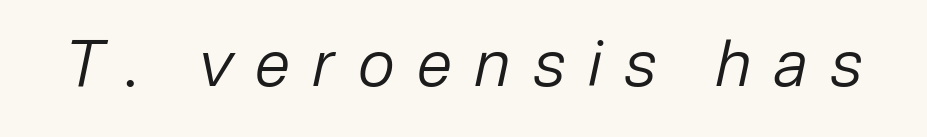
Q: Is the text bold? A: No.
Q: Is the text italic (slanted)? A: Yes, it leans right by about 12 degrees.
Q: Is the text underlined? A: No.
Q: Is the spacing between letters normal or unusually wide? A: Unusually wide.
Q: Width (condensed, normal, or wide)? A: Normal.
Q: Stroke contrast? A: Low.
Q: x-height? A: Medium.
Q: Monospaced? A: No.
